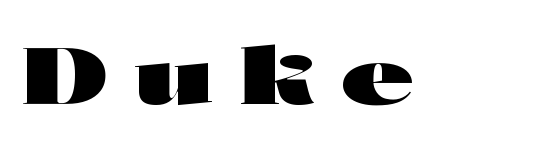
The image shows 79 px heavy, wide type, upright; set unusually wide letter spacing (+0.34 em), not underlined; high stroke contrast and a medium x-height.
